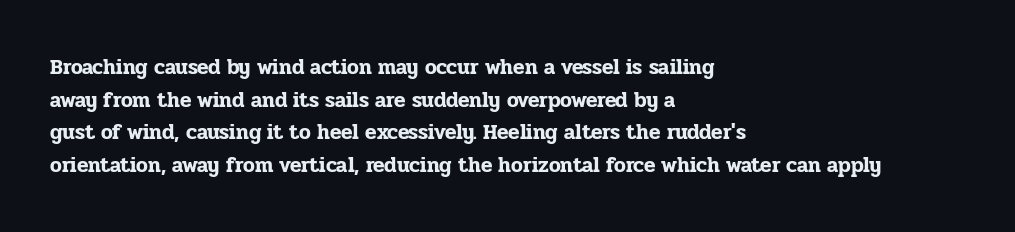
{"italic": "no", "underline": "no", "align": "left", "line_spacing": "normal", "line_spacing_ratio": 1.55, "letter_spacing": "normal", "letter_spacing_em": 0.0, "glyph_px": 21}
